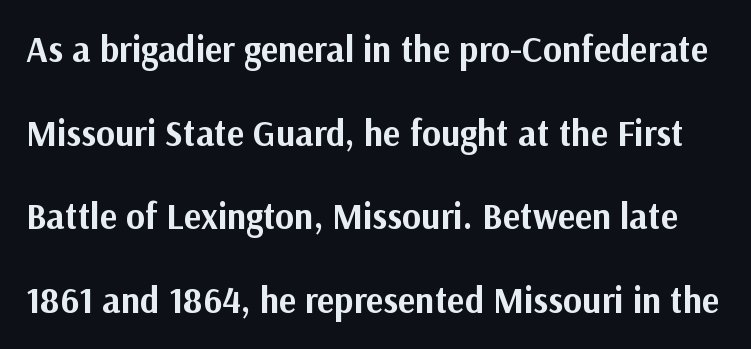
The text was rendered using a sans face with plain stroke endings. Italic? Not at all — the glyphs are vertical. Rule under the text: the space is simply empty. The face used here is proportionally spaced, like ordinary book or web type. Spacing between characters is what you'd get straight out of the box.
